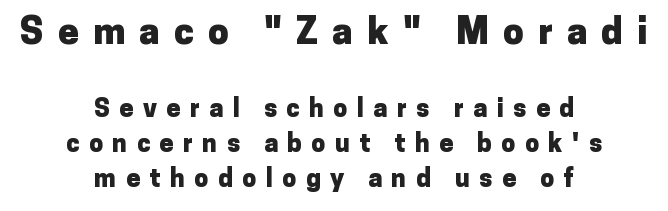
The image shows 37 px heavy sans-serif type, upright; set centered, normal line spacing (1.41x), unusually wide letter spacing (+0.38 em), not underlined; the first (top) block is 1.48x larger; low stroke contrast and a medium x-height.
